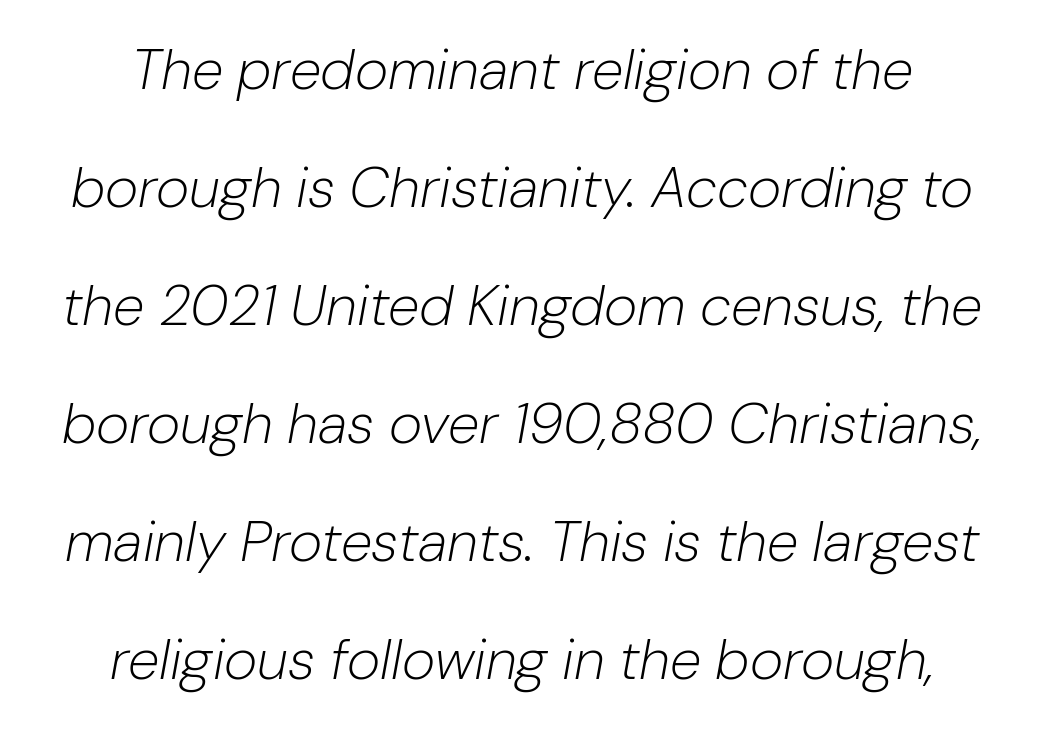
Q: Is the text bold? A: No.
Q: Is the text italic (slanted)? A: Yes, it leans right by about 10 degrees.
Q: Is the text underlined? A: No.
Q: How is the paragraph aligned? A: Centered.
Q: Is the spacing between letters normal or unusually wide? A: Normal.
Q: Is the spacing between lines tight, normal or loose? A: Loose.
Q: Width (condensed, normal, or wide)? A: Normal.
Q: Stroke contrast? A: Low.
Q: x-height? A: Medium.
Q: Monospaced? A: No.
